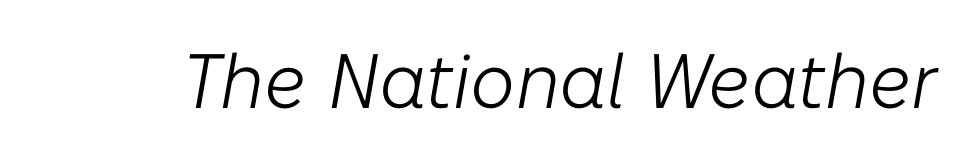
Descender tails drop into unmarked territory. The cut favours lightness, reaching ordinary text weight at its darkest. These lines keep a tight, regular rhythm from letter to letter. Is this a fixed-width face? No — the glyphs have proportional, varying widths. Does the lettering tilt? It does — this is italic.
